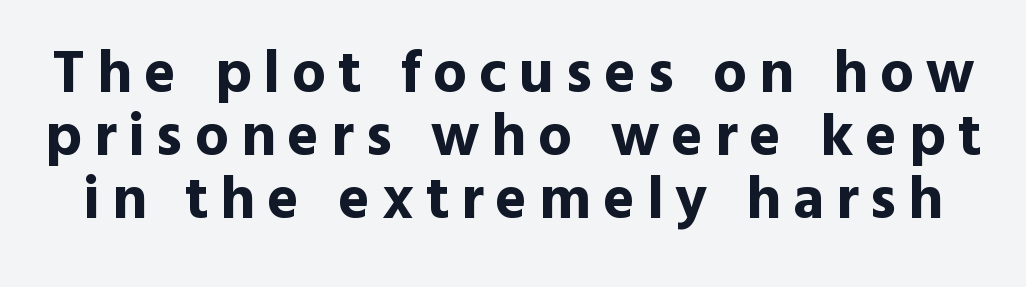
A sans-serif font was chosen for this passage. Caption: expanded tracking, letters set apart. The letters stand straight up with perfectly vertical stems. Type without underlining.
